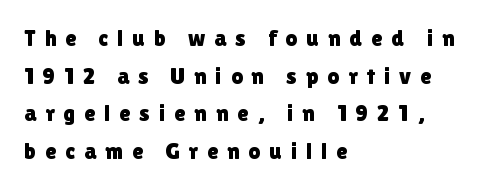
{"italic": "no", "underline": "no", "align": "left", "line_spacing": "normal", "line_spacing_ratio": 1.64, "letter_spacing": "wide", "letter_spacing_em": 0.39, "glyph_px": 23}
